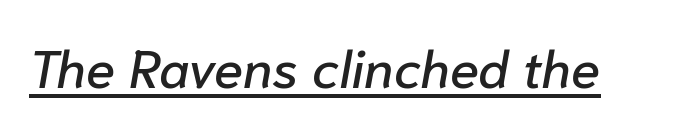
Q: Is the text italic (slanted)? A: Yes, it leans right by about 10 degrees.
Q: Is the text underlined? A: Yes.
Q: Is the spacing between letters normal or unusually wide? A: Normal.
Q: Width (condensed, normal, or wide)? A: Normal.
Q: Stroke contrast? A: Low.
Q: x-height? A: Medium.
Q: Monospaced? A: No.
